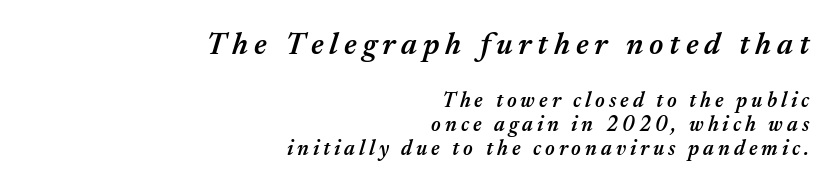
Reading down the column, the eye jumps only a short way to each next line. Check under the words: just untouched page. The compositor pushed each line to the right boundary. Notice how the stems are inclined rather than vertical — that's the hallmark of italics. Large over small — that's the arrangement of the two blocks here.
